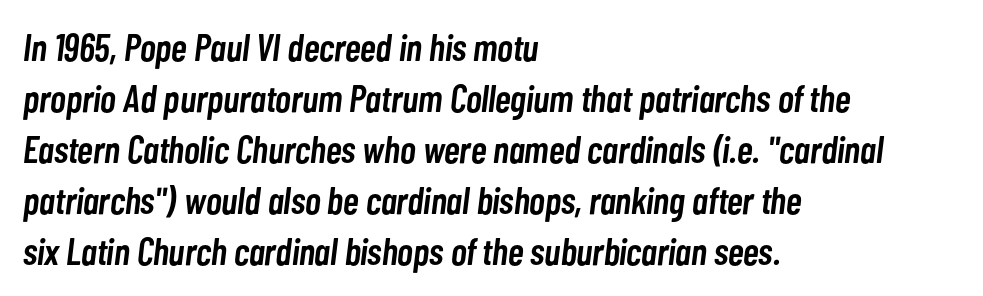
The image shows 38 px semibold, condensed type, italic (leaning right); set left-aligned, normal line spacing (1.34x), normal letter spacing, not underlined; low stroke contrast and a medium x-height.
